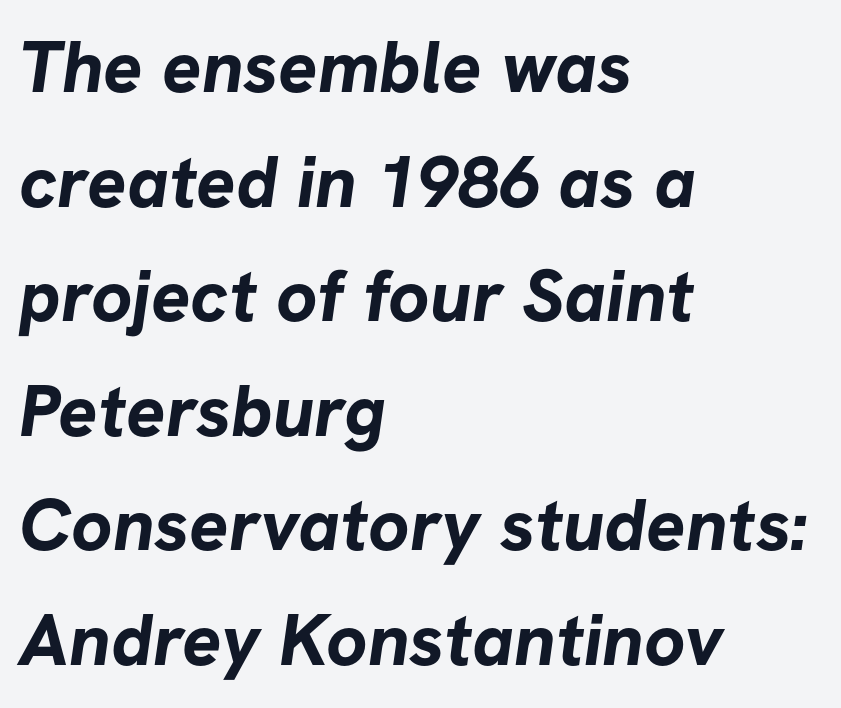
Q: Is the text bold? A: Yes.
Q: Is the typeface a serif or a sans-serif typeface? A: Sans-serif.
Q: Is the text underlined? A: No.
Q: How is the paragraph aligned? A: Left-aligned.
Q: Is the spacing between letters normal or unusually wide? A: Normal.
Q: Is the spacing between lines tight, normal or loose? A: Normal.
Q: Width (condensed, normal, or wide)? A: Normal.
Q: Stroke contrast? A: Low.
Q: x-height? A: Medium.
Q: Monospaced? A: No.
